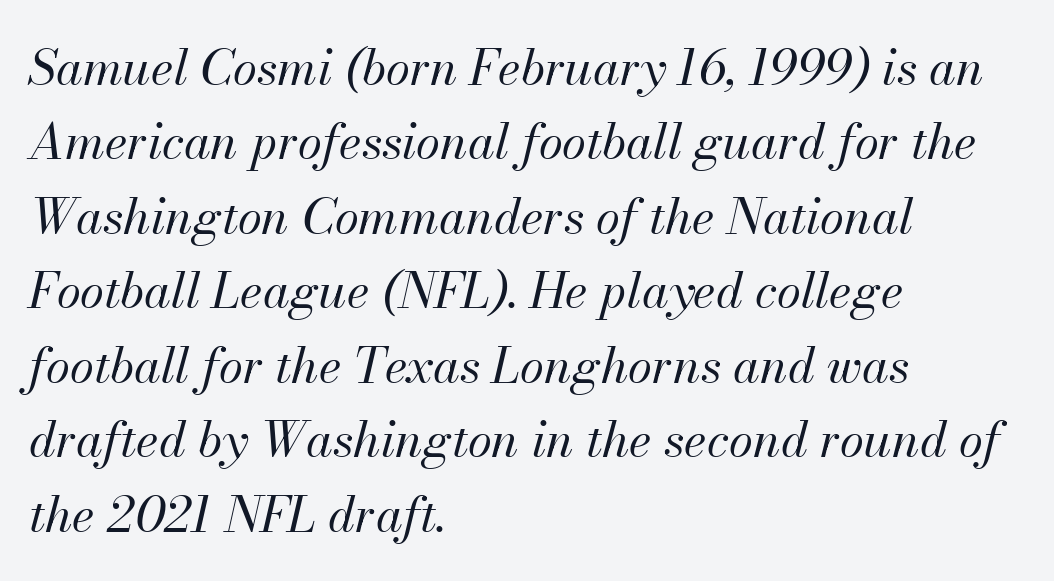
The image shows 49 px regular-weight type, italic (leaning right); set left-aligned, normal line spacing (1.52x), normal letter spacing, not underlined; medium stroke contrast and a small x-height.
